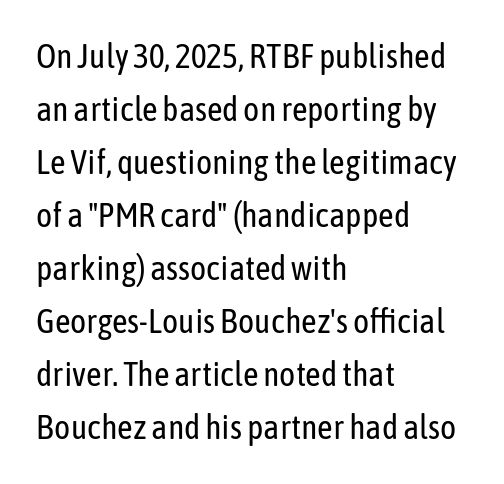
The image shows 34 px regular-weight, condensed sans-serif type, upright; set left-aligned, normal line spacing (1.56x), normal letter spacing, not underlined; low stroke contrast and a medium x-height.
